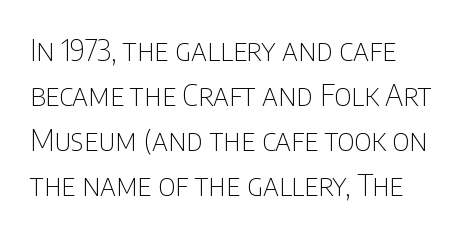
The image shows 30 px thin, condensed sans-serif type, upright; set left-aligned, normal line spacing (1.5x), normal letter spacing, not underlined; low stroke contrast and a large x-height.
